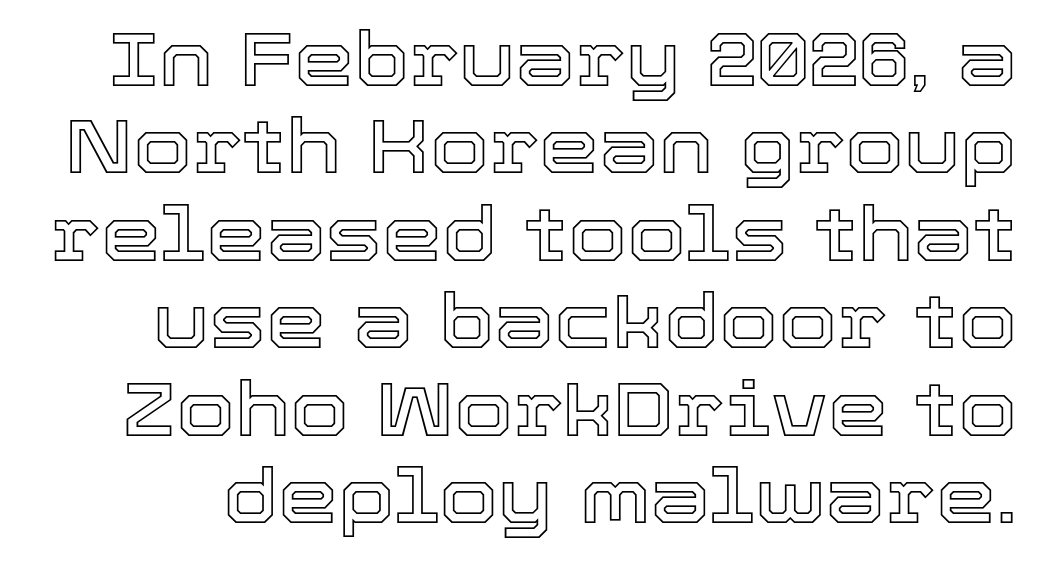
The leading is snug, giving the passage a crowded texture. You could not count columns in this text — the font is proportionally spaced. Descender tails drop into unmarked territory. Is there any slant? The stems are plumb. Here the glyphs are tracked normally, forming tight word shapes.
